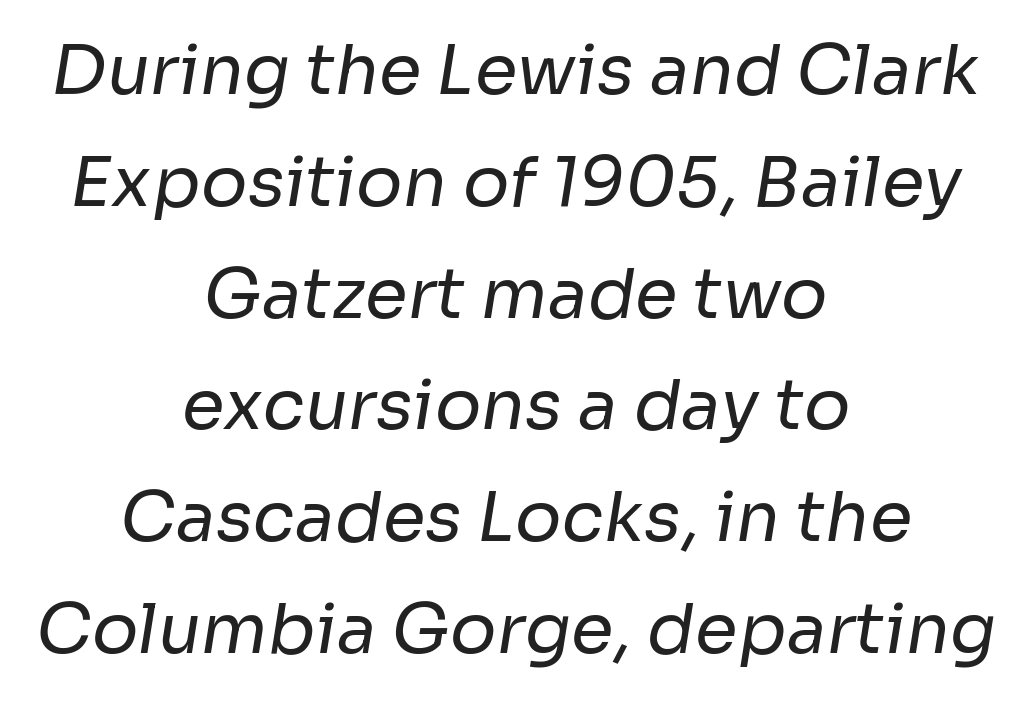
Baseline-to-baseline distance is the conventional proportion of letter height. Think of a printed novel: that variable character pitch is what you see here. What kind of face is this? One without serifs — a sans. The face used here is rendered with its standard letterfit. The strip under each line holds only bare page.
